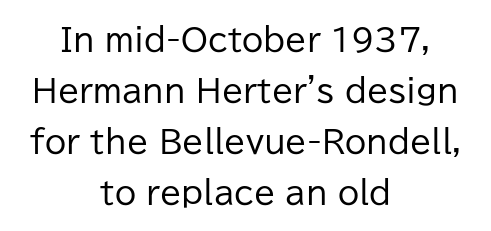
The passage shown is typed in a proportional face where columns would drift. The characters display no serif detailing; their extremities are plain. Letter spacing: default. This is roman type, the default non-slanted kind. Honestly, the row spacing looks completely unremarkable.
